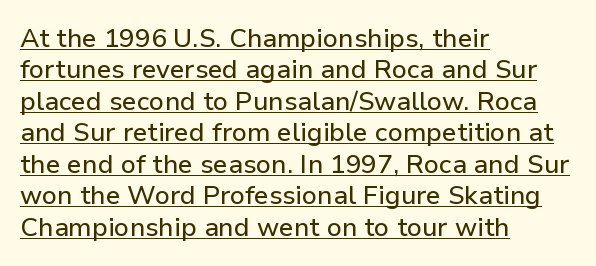
Q: Is the text italic (slanted)? A: No, it is upright.
Q: Is the text underlined? A: Yes.
Q: How is the paragraph aligned? A: Left-aligned.
Q: Is the spacing between letters normal or unusually wide? A: Normal.
